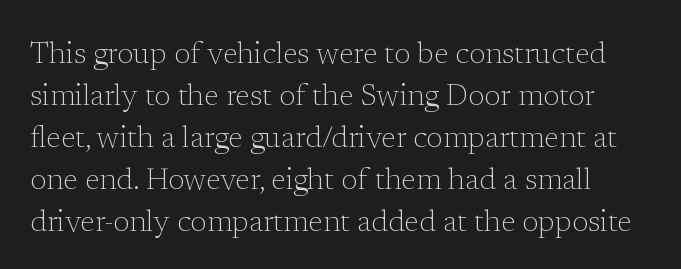
Little horizontal feet cap the strokes, marking this as serif type. Letters rest on an invisible, unmarked baseline. Students, note that the glyphs here touch the page at normal intervals. Is this a fixed-width face? No — the glyphs have proportional, varying widths. No extra ink here — the face is not bold. No italicization has been applied; the sample stays upright.
